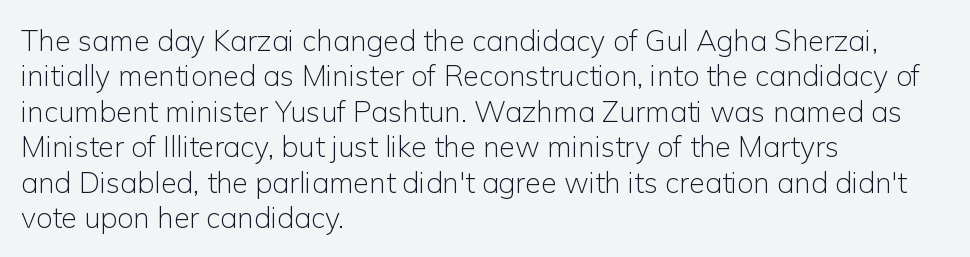
Q: Is the text bold? A: No.
Q: Is the text italic (slanted)? A: No, it is upright.
Q: Is the typeface a serif or a sans-serif typeface? A: Sans-serif.
Q: Is the text underlined? A: No.
Q: How is the paragraph aligned? A: Left-aligned.
Q: Is the spacing between letters normal or unusually wide? A: Normal.
Q: Width (condensed, normal, or wide)? A: Normal.
Q: Stroke contrast? A: Low.
Q: x-height? A: Medium.
Q: Monospaced? A: No.
